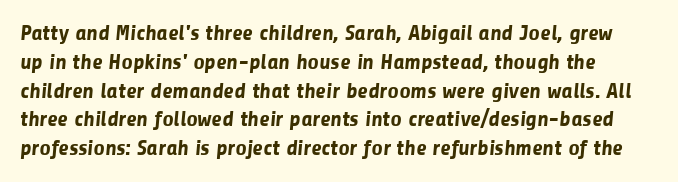
Decoration check: the copy has no underline. The face used here is rendered with its standard letterfit. Thick stems and heavy bowls — unmistakably bold. The passage shown stacks its lines at a standard gap.
